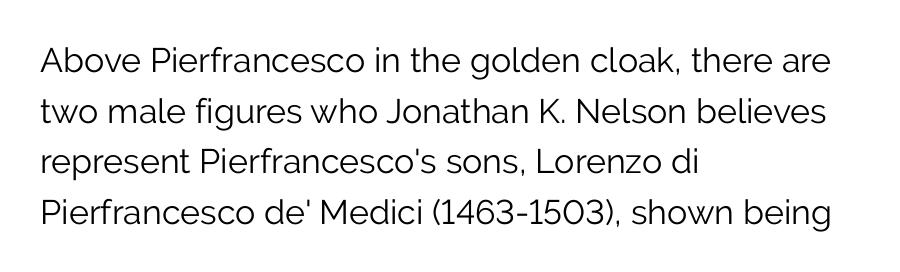
The lines sit at an ordinary, default distance from one another. The designer went with a sans here, leaving each stem footless. You could not count columns in this text — the font is proportionally spaced. The rendering anchors every line to the left-hand side. Tall strokes in this sample are plumb rather than angled.
